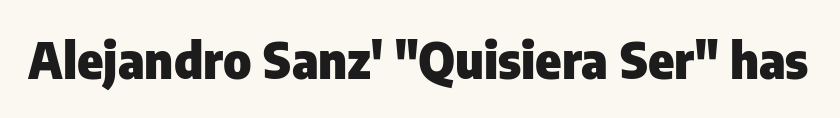
Think of a printed novel: that variable character pitch is what you see here. Has an underline been added? It has not. These lines keep a tight, regular rhythm from letter to letter. In terms of weight, the rendering is a true, heavy bold. Posture: vertical.
